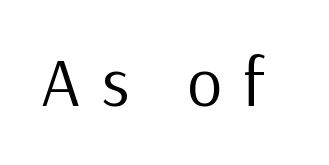
The typeface chosen for these lines omits serifs. Notice how the stems are strictly vertical — no italics here. Do the characters align in a grid? No, the font is proportional. Unmarked baselines from the first word to the last. Loose tracking; the words dissolve into strings of separated letters. Nothing heavy about these letters — not bold at all.
